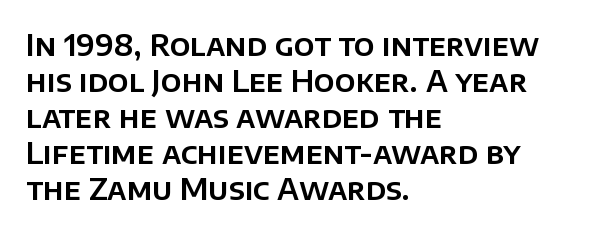
Q: Is the text italic (slanted)? A: No, it is upright.
Q: Is the typeface a serif or a sans-serif typeface? A: Sans-serif.
Q: Is the text underlined? A: No.
Q: How is the paragraph aligned? A: Left-aligned.
Q: Is the spacing between letters normal or unusually wide? A: Normal.
Q: Width (condensed, normal, or wide)? A: Normal.
Q: Stroke contrast? A: Low.
Q: x-height? A: Large.
Q: Monospaced? A: No.
